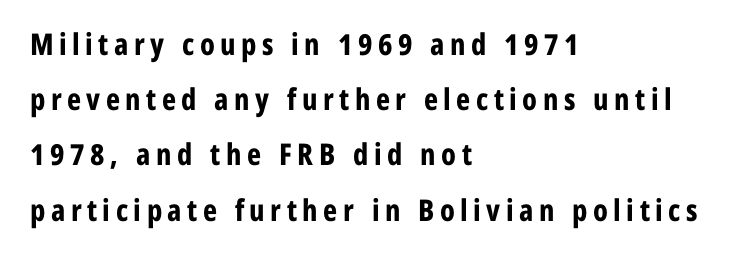
The image shows 30 px bold, condensed sans-serif type, upright; set left-aligned, line spacing 1.84x, not underlined; low stroke contrast and a medium x-height.
